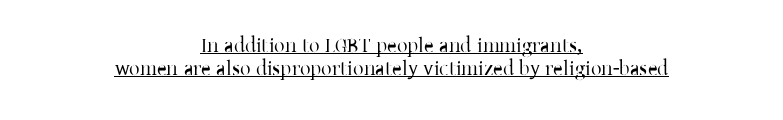
The image shows 21 px text type, upright; set centered, tight line spacing (1.11x), normal letter spacing, underlined.
